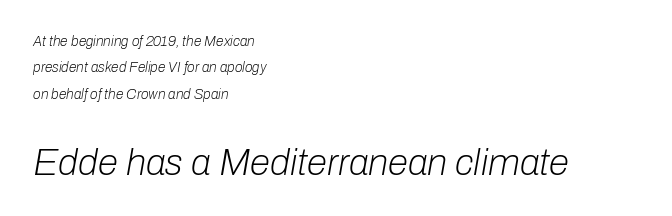
{"italic": "yes", "lean": "right", "slant_degrees": 10, "bold": "no", "weight": "light", "width": "normal", "stroke_contrast": "low", "x_height": "medium", "monospaced": "no", "underline": "no", "align": "left", "line_spacing_ratio": 1.89, "letter_spacing": "normal", "letter_spacing_em": 0.0, "larger_block": "second", "size_ratio": 2.64, "glyph_px": 37}
